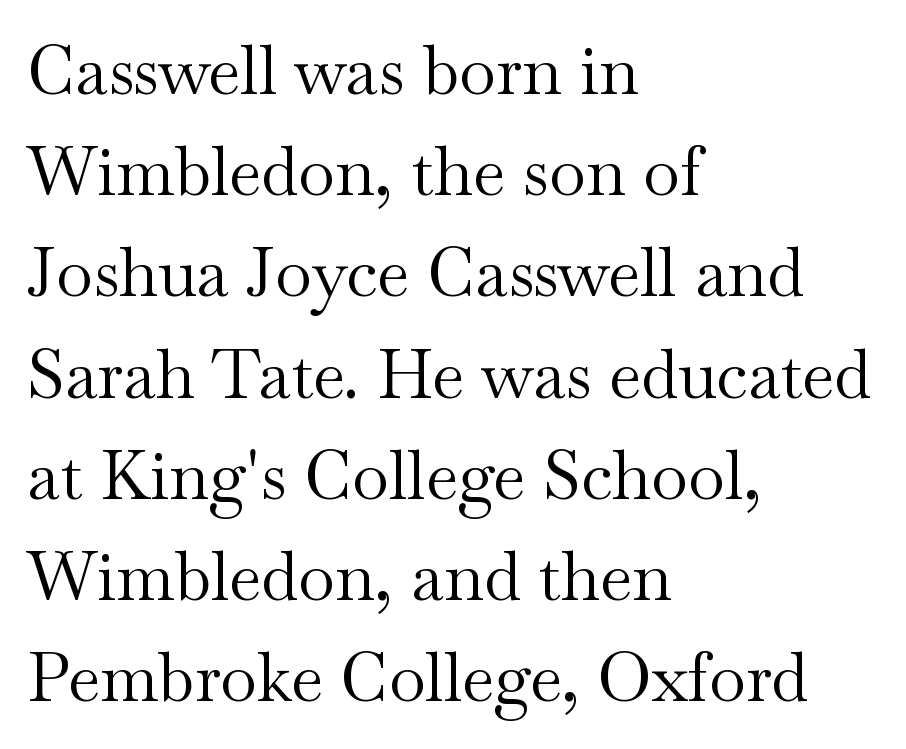
The image shows 67 px regular-weight, wide serif type, upright; set left-aligned, normal line spacing (1.51x), normal letter spacing, not underlined; medium stroke contrast and a small x-height.
